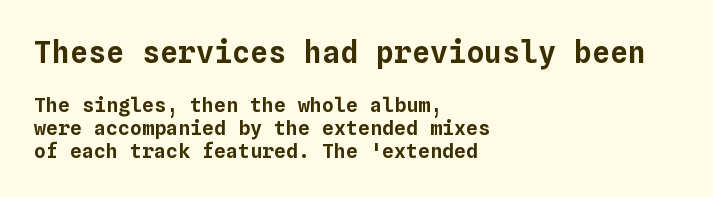
{"italic": "no", "width": "normal", "stroke_contrast": "low", "x_height": "medium", "monospaced": "yes", "underline": "no", "align": "left", "line_spacing": "tight", "line_spacing_ratio": 1.14, "letter_spacing": "normal", "letter_spacing_em": 0.0, "larger_block": "first", "size_ratio": 1.5, "glyph_px": 30}
